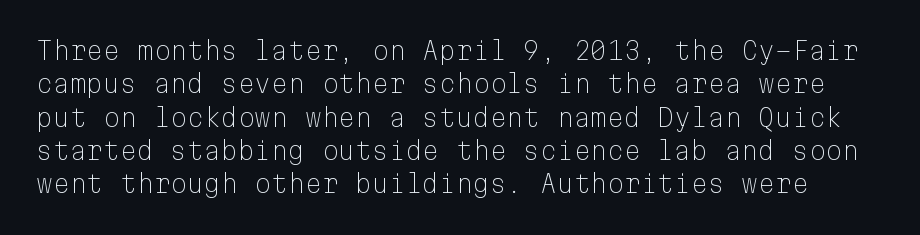
Is this a heavy cut? Hardly; it is regular or lighter. The type is set solid horizontally, with unmodified tracking. Rows of type keep a routine distance in the vertical direction. Rule under the text: the space is simply empty.
